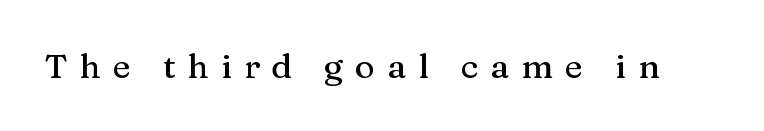
Q: Is the text italic (slanted)? A: No, it is upright.
Q: Is the typeface a serif or a sans-serif typeface? A: Serif.
Q: Is the text underlined? A: No.
Q: Is the spacing between letters normal or unusually wide? A: Unusually wide.
Q: Width (condensed, normal, or wide)? A: Normal.
Q: Stroke contrast? A: Medium.
Q: x-height? A: Medium.
Q: Monospaced? A: No.
